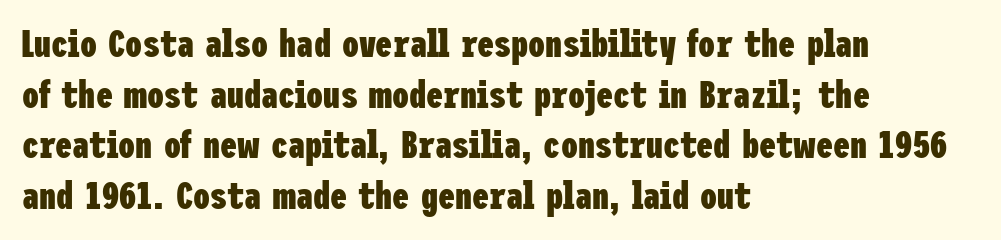
What's the leading like? Ordinary, nothing unusual. No extra tracking has been applied to these lines. Grotesque or geometric, the face here clearly has no serifs. The words here are not underlined.
